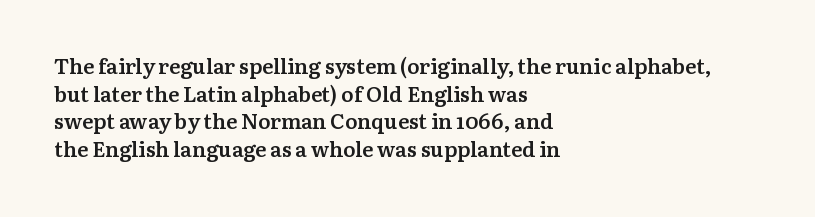
This sample uses plain, unmodified letter spacing. The foot of each line stays bare and open. The leading is moderate, giving the passage an even texture. A somewhat darkened texture: the type is semibold rather than bold.
